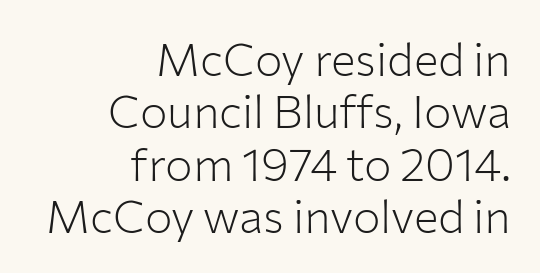
The image shows 46 px light sans-serif type, upright; set right-aligned, tight line spacing (1.14x), normal letter spacing, not underlined; low stroke contrast and a medium x-height.
